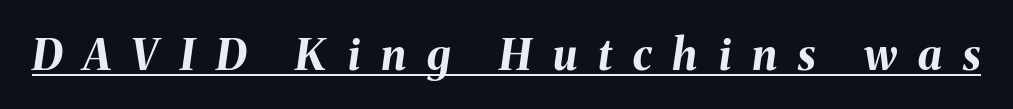
The words here are underlined. The letters advance in unequal steps, a hallmark of proportional type. Tracking value appears strongly positive — letters spread wide. Chunky letters — that's bold for sure. Posture: slanted.
